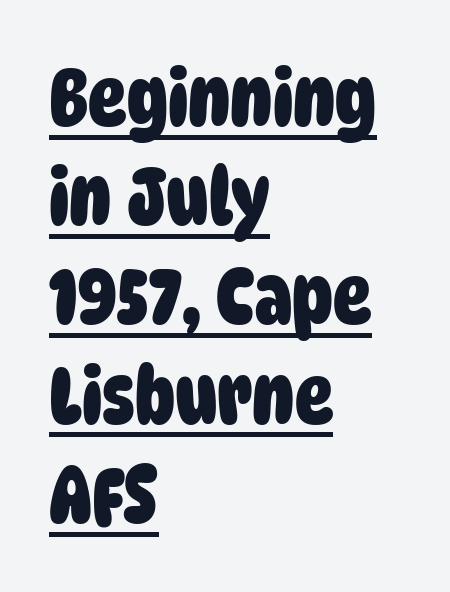
The horizontal fit of the characters is conventional and even. The rendering shows plain stroke endings on the letterforms — a sans-serif design. Set as a true bold cut, around the 700 mark. These lines are rendered in a variable-pitch font.
